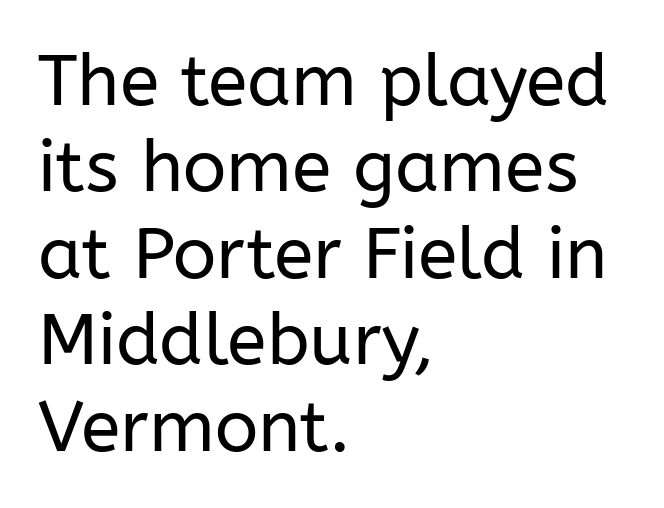
Q: Is the text bold? A: No.
Q: Is the text italic (slanted)? A: No, it is upright.
Q: Is the typeface a serif or a sans-serif typeface? A: Sans-serif.
Q: Is the text underlined? A: No.
Q: How is the paragraph aligned? A: Left-aligned.
Q: Is the spacing between letters normal or unusually wide? A: Normal.
Q: Width (condensed, normal, or wide)? A: Normal.
Q: Stroke contrast? A: Low.
Q: x-height? A: Medium.
Q: Monospaced? A: No.
